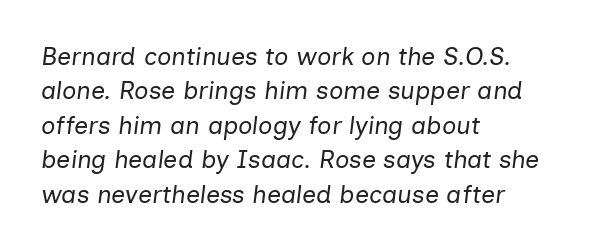
{"italic": "yes", "lean": "right", "slant_degrees": 7, "bold": "no", "underline": "no", "align": "left", "line_spacing": "normal", "line_spacing_ratio": 1.38, "letter_spacing": "normal", "letter_spacing_em": 0.0, "glyph_px": 25}
